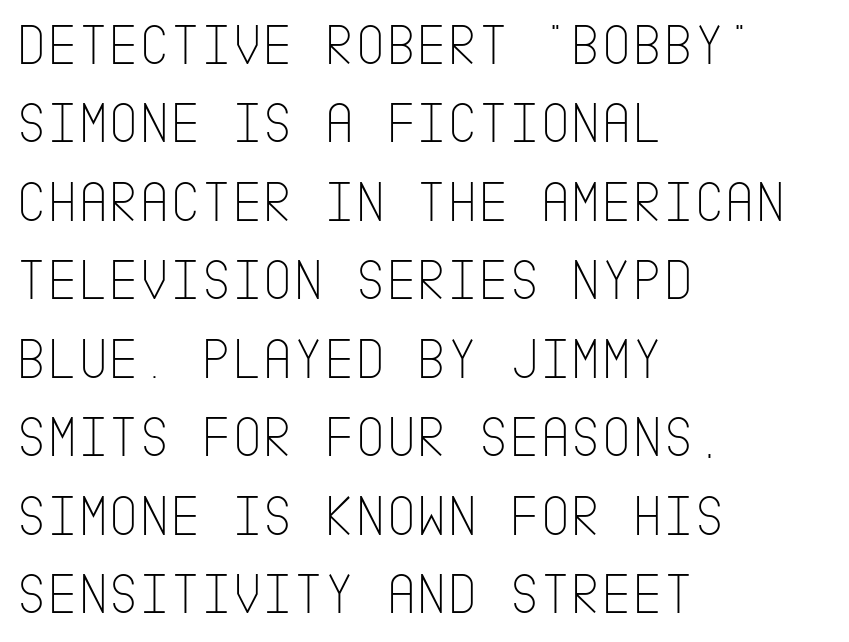
{"serif": "no", "italic": "no", "bold": "no", "weight": "thin", "width": "condensed", "stroke_contrast": "low", "x_height": "large", "underline": "no", "align": "left", "line_spacing": "normal", "line_spacing_ratio": 1.33, "letter_spacing": "normal", "letter_spacing_em": 0.0, "glyph_px": 59}
